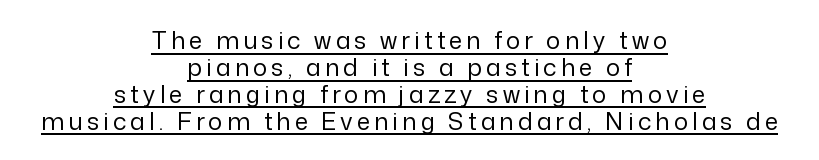
{"italic": "no", "bold": "no", "underline": "yes", "align": "center", "line_spacing": "tight", "line_spacing_ratio": 1.12, "glyph_px": 24}
